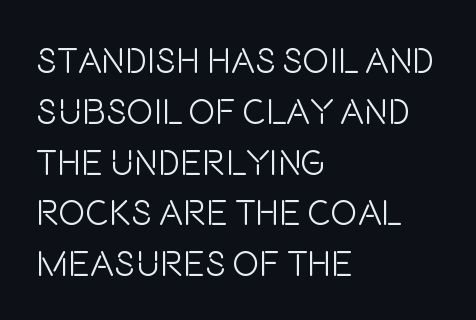
The image shows 36 px light, condensed sans-serif type, upright; set left-aligned, normal line spacing (1.41x), normal letter spacing, not underlined; low stroke contrast and a large x-height.
